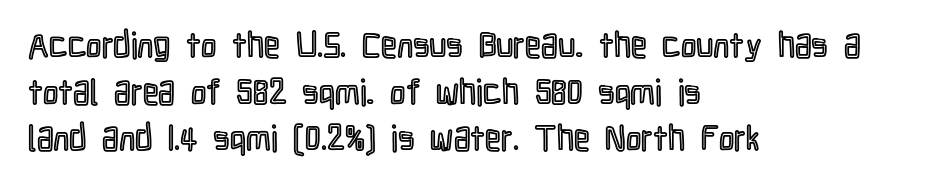
The image shows 35 px condensed type, upright; set left-aligned, normal line spacing (1.33x), normal letter spacing, not underlined; a medium x-height.
